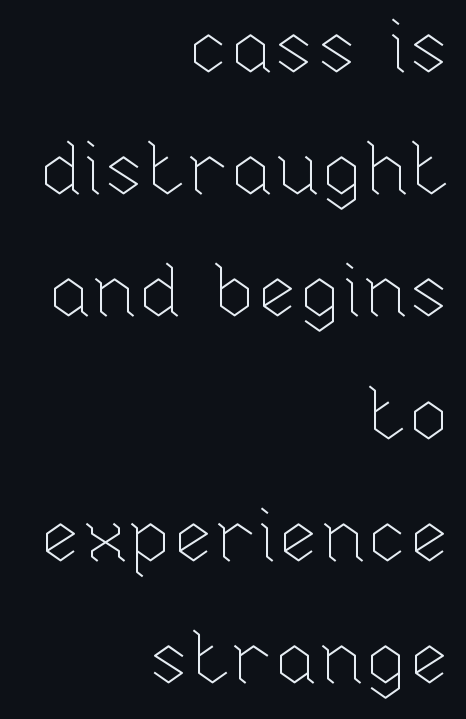
The image shows 75 px thin type, upright; set right-aligned, normal line spacing (1.63x), normal letter spacing, not underlined; low stroke contrast and a medium x-height.
